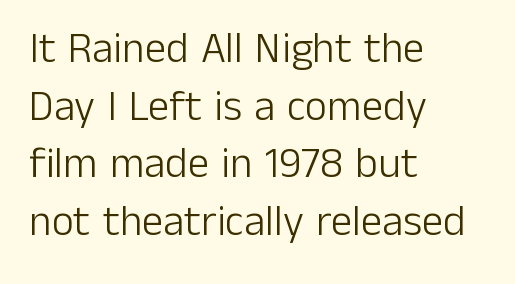
Q: Is the text bold? A: No.
Q: Is the text italic (slanted)? A: No, it is upright.
Q: Is the typeface a serif or a sans-serif typeface? A: Sans-serif.
Q: Is the text underlined? A: No.
Q: How is the paragraph aligned? A: Left-aligned.
Q: Is the spacing between letters normal or unusually wide? A: Normal.
Q: Is the spacing between lines tight, normal or loose? A: Normal.
Q: Width (condensed, normal, or wide)? A: Normal.
Q: Stroke contrast? A: Low.
Q: x-height? A: Medium.
Q: Monospaced? A: No.
